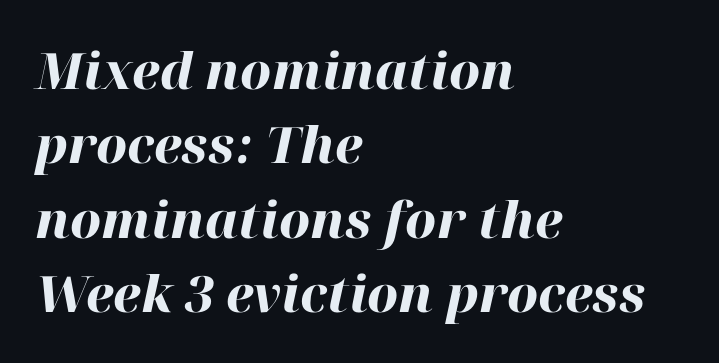
You could not count columns in this text — the font is proportionally spaced. Layout note: lines flush left. Compared with typical paragraphs, the rows here are spaced about the same. I'd describe the lettering as bold — thick and assertive.
